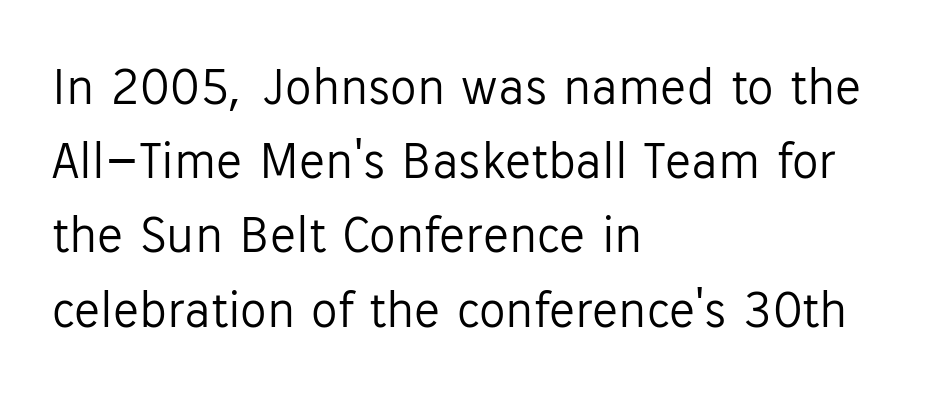
The image shows 53 px light sans-serif type, upright; set left-aligned, normal line spacing (1.4x), normal letter spacing, not underlined; low stroke contrast and a medium x-height.
